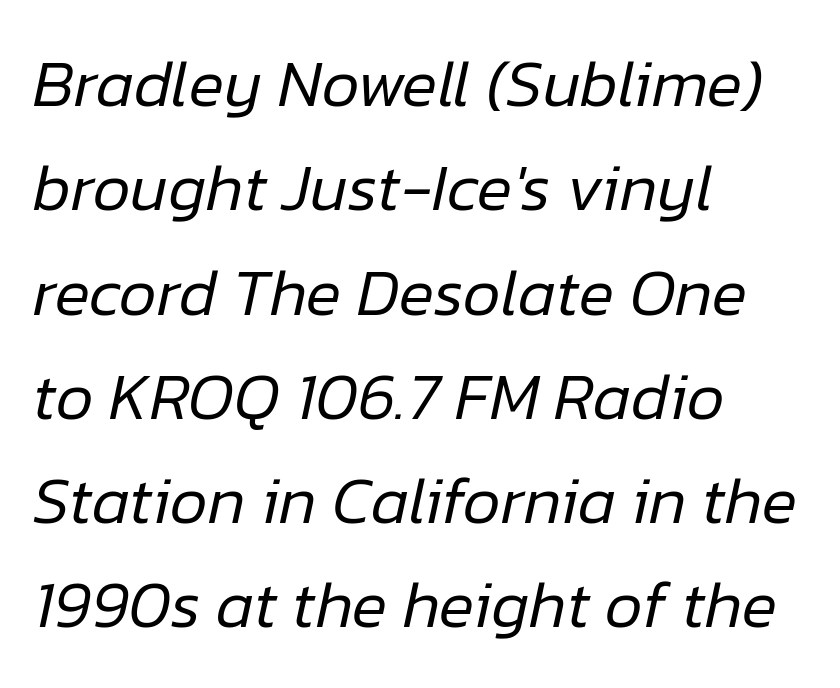
The image shows 66 px regular-weight type, italic (leaning right); set left-aligned, normal line spacing (1.58x), normal letter spacing, not underlined; low stroke contrast and a medium x-height.
